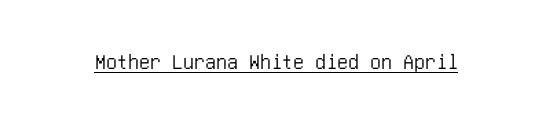
Q: Is the text italic (slanted)? A: No, it is upright.
Q: Is the text underlined? A: Yes.
Q: Is the spacing between letters normal or unusually wide? A: Normal.
